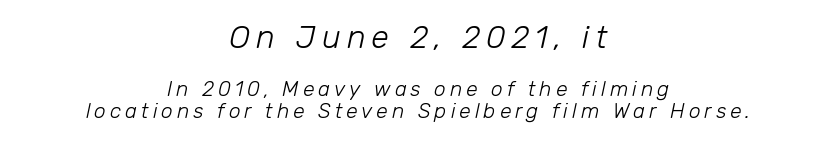
Looks like regular typesetting: each glyph gets only the width it needs. Notice how the passage keeps no hard edge, just a central spine. Honestly, there is no underline to notice here at all. Observe the lean: these are italic letterforms.
